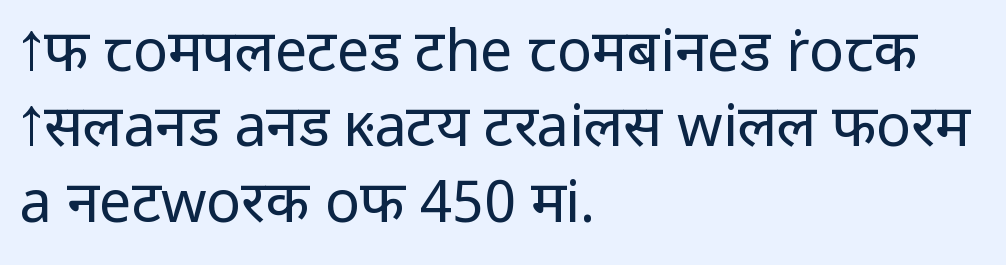
{"serif": "no", "italic": "no", "bold": "no", "weight": "regular", "width": "normal", "stroke_contrast": "low", "x_height": "medium", "monospaced": "no", "underline": "no", "align": "left", "line_spacing": "normal", "line_spacing_ratio": 1.3, "letter_spacing": "normal", "letter_spacing_em": 0.0, "glyph_px": 58}
